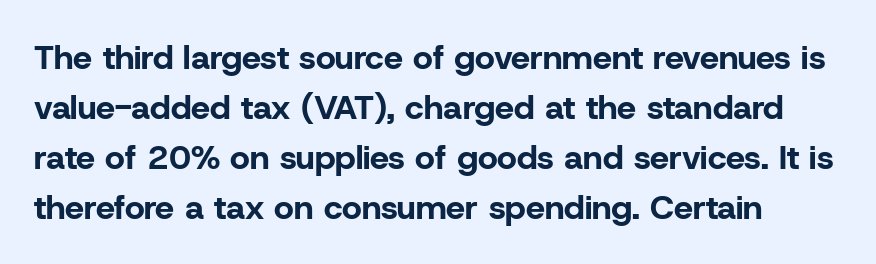
Q: Is the text bold? A: Yes.
Q: Is the text italic (slanted)? A: No, it is upright.
Q: Is the typeface a serif or a sans-serif typeface? A: Sans-serif.
Q: Is the text underlined? A: No.
Q: Is the spacing between letters normal or unusually wide? A: Normal.
Q: Is the spacing between lines tight, normal or loose? A: Normal.
Q: Width (condensed, normal, or wide)? A: Normal.
Q: Stroke contrast? A: Low.
Q: x-height? A: Medium.
Q: Monospaced? A: No.
